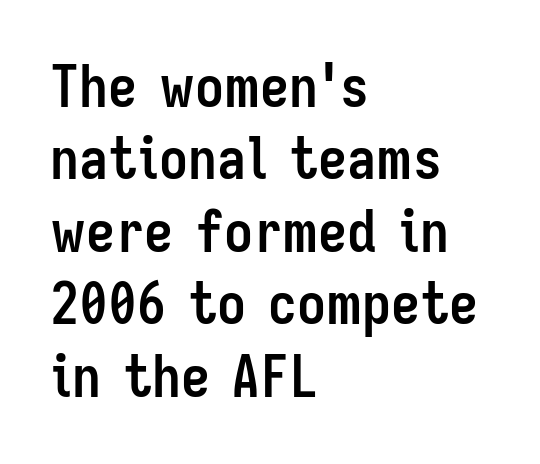
{"serif": "no", "italic": "no", "bold": "yes", "weight": "semibold", "width": "condensed", "stroke_contrast": "low", "x_height": "medium", "monospaced": "no", "underline": "no", "align": "left", "line_spacing": "normal", "line_spacing_ratio": 1.25, "letter_spacing": "normal", "letter_spacing_em": 0.0, "glyph_px": 58}
